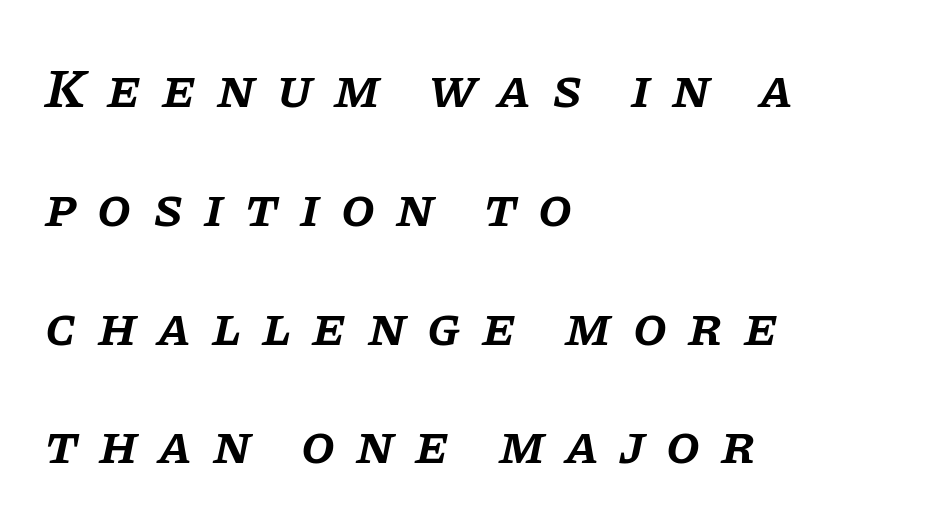
Q: Is the text bold? A: Semi-bold.
Q: Is the text italic (slanted)? A: Yes, it leans right by about 11 degrees.
Q: Is the typeface a serif or a sans-serif typeface? A: Serif.
Q: Is the text underlined? A: No.
Q: How is the paragraph aligned? A: Left-aligned.
Q: Is the spacing between letters normal or unusually wide? A: Unusually wide.
Q: Is the spacing between lines tight, normal or loose? A: Loose.
Q: Width (condensed, normal, or wide)? A: Normal.
Q: Stroke contrast? A: Low.
Q: x-height? A: Large.
Q: Monospaced? A: No.
